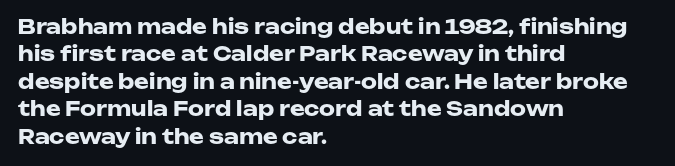
Here the glyphs are tracked normally, forming tight word shapes. The lettering stays uniformly vertical, giving the passage a roman look. The strokes are fattened all the way to bold. This sample keeps an unexceptional amount of space between lines. Underline: absent.
